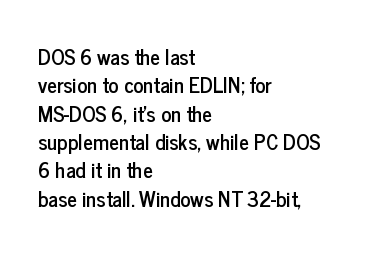
Posture: upright roman. The foot of each line stays bare and open. The passage shown stacks its lines at a standard gap. Alignment: flush left. The horizontal fit of the characters is conventional and even.
